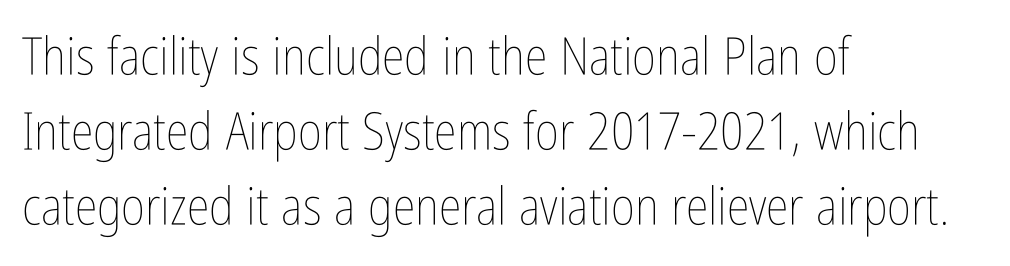
Q: Is the text bold? A: No.
Q: Is the text italic (slanted)? A: No, it is upright.
Q: Is the text underlined? A: No.
Q: How is the paragraph aligned? A: Left-aligned.
Q: Is the spacing between letters normal or unusually wide? A: Normal.
Q: Is the spacing between lines tight, normal or loose? A: Normal.
Q: Width (condensed, normal, or wide)? A: Condensed.
Q: Stroke contrast? A: Low.
Q: x-height? A: Medium.
Q: Monospaced? A: No.
